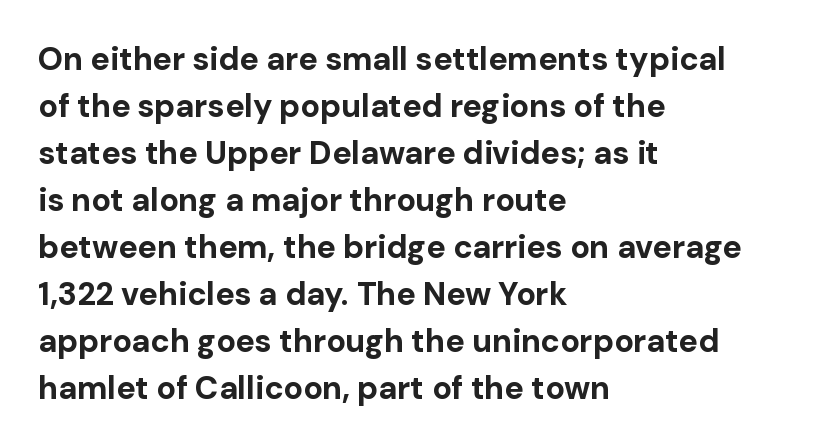
{"serif": "no", "italic": "no", "bold": "yes", "weight": "bold", "width": "normal", "stroke_contrast": "low", "x_height": "medium", "monospaced": "no", "underline": "no", "align": "left", "line_spacing": "normal", "line_spacing_ratio": 1.47, "letter_spacing": "normal", "letter_spacing_em": 0.0, "glyph_px": 32}
